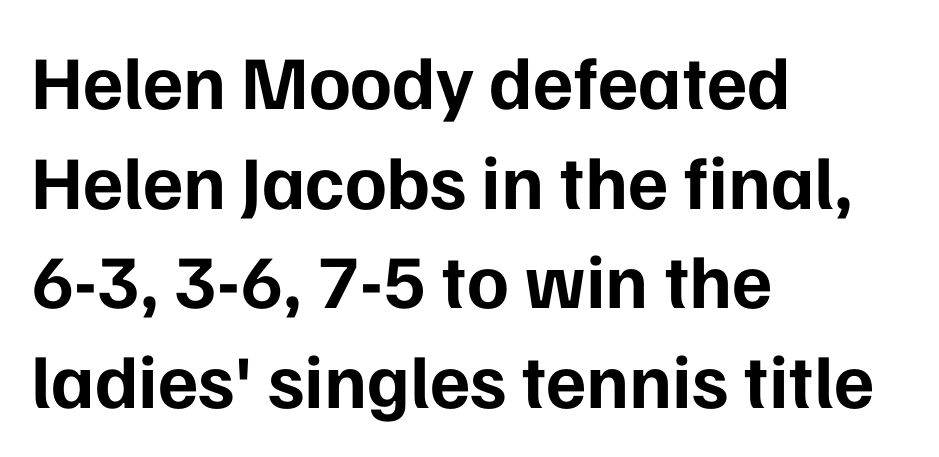
The image shows 76 px bold sans-serif type, upright; set left-aligned, normal line spacing (1.31x), normal letter spacing, not underlined; low stroke contrast and a medium x-height.
